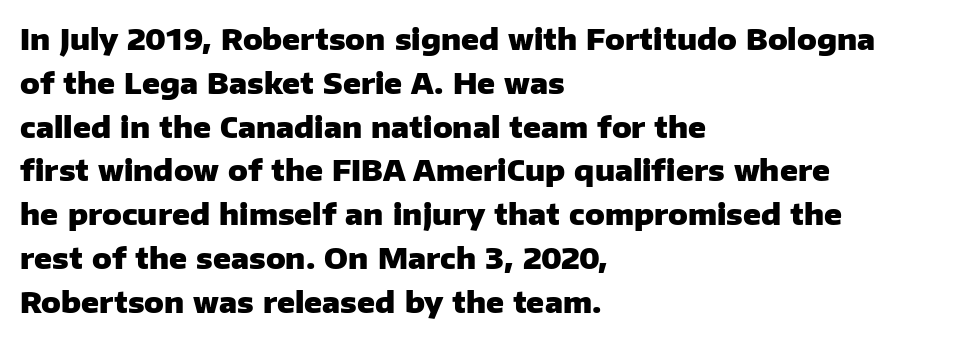
{"serif": "no", "italic": "no", "bold": "yes", "weight": "heavy", "width": "normal", "stroke_contrast": "low", "x_height": "medium", "monospaced": "no", "underline": "no", "align": "left", "line_spacing": "normal", "line_spacing_ratio": 1.51, "letter_spacing": "normal", "letter_spacing_em": 0.0, "glyph_px": 29}
